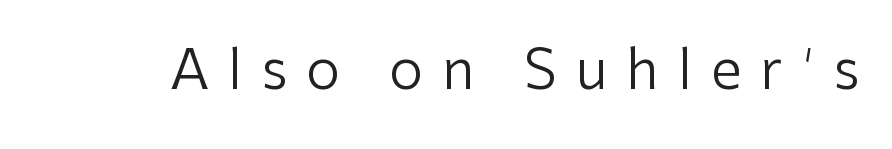
Q: Is the text bold? A: No.
Q: Is the text italic (slanted)? A: No, it is upright.
Q: Is the typeface a serif or a sans-serif typeface? A: Sans-serif.
Q: Is the text underlined? A: No.
Q: Is the spacing between letters normal or unusually wide? A: Unusually wide.
Q: Width (condensed, normal, or wide)? A: Normal.
Q: Stroke contrast? A: Low.
Q: x-height? A: Medium.
Q: Monospaced? A: No.
